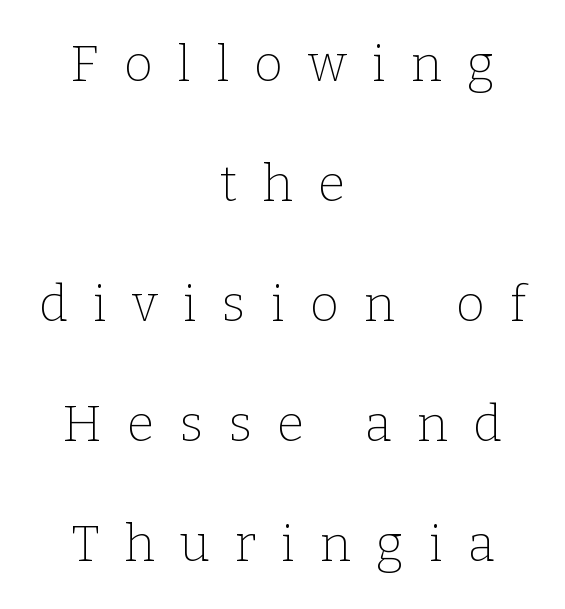
The image shows 50 px thin serif type, upright; set centered, loose line spacing (2.4x), unusually wide letter spacing (+0.5 em), not underlined; low stroke contrast and a medium x-height.
